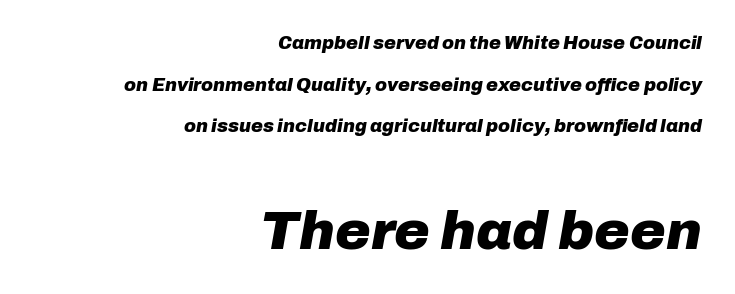
{"italic": "yes", "lean": "right", "slant_degrees": 10, "bold": "yes", "weight": "heavy", "width": "normal", "stroke_contrast": "low", "x_height": "medium", "monospaced": "no", "underline": "no", "align": "right", "line_spacing": "loose", "line_spacing_ratio": 2.31, "letter_spacing": "normal", "letter_spacing_em": 0.0, "larger_block": "second", "size_ratio": 3.0, "glyph_px": 54}
